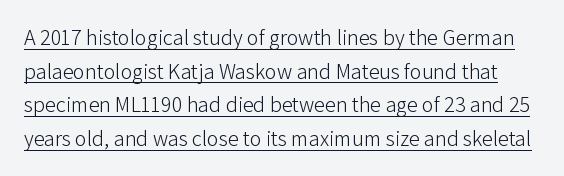
Q: Is the text bold? A: No.
Q: Is the text italic (slanted)? A: No, it is upright.
Q: Is the text underlined? A: Yes.
Q: Is the spacing between letters normal or unusually wide? A: Normal.
Q: Is the spacing between lines tight, normal or loose? A: Normal.
